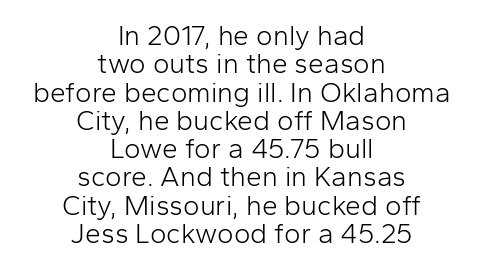
The image shows 28 px light sans-serif type, upright; set centered, tight line spacing (1.01x), normal letter spacing, not underlined; low stroke contrast and a medium x-height.
